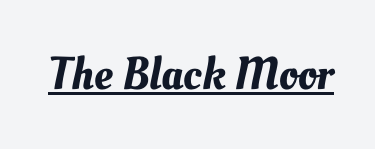
{"width": "normal", "stroke_contrast": "medium", "x_height": "small", "monospaced": "no", "underline": "yes", "letter_spacing": "normal", "letter_spacing_em": 0.0, "glyph_px": 46}
